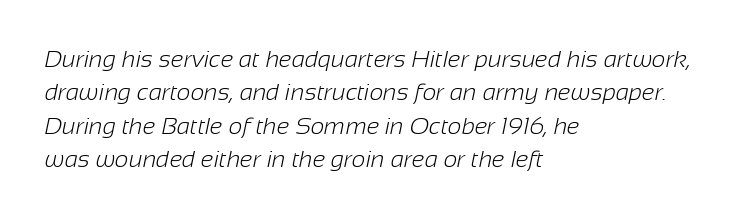
Vertical spacing — default. If you drew a ruler down the left edge, every line would touch it. Stems here are at most as thick as an everyday book face. Is the letter spacing exaggerated? No — it looks like the ordinary default.
